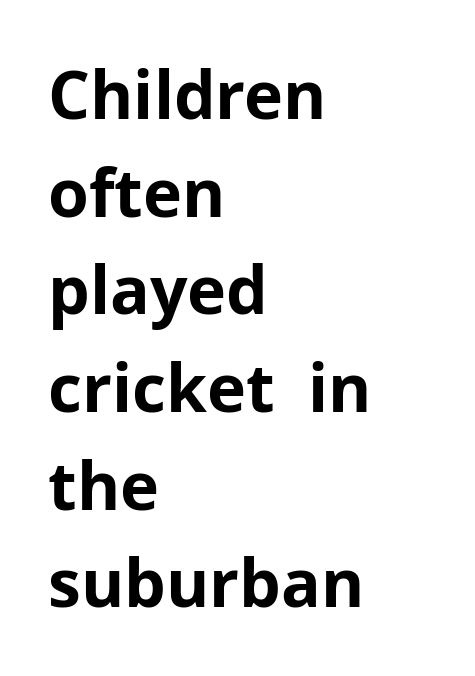
{"serif": "no", "italic": "no", "bold": "yes", "weight": "bold", "width": "normal", "stroke_contrast": "low", "x_height": "medium", "monospaced": "no", "underline": "no", "align": "left", "line_spacing": "normal", "line_spacing_ratio": 1.48, "letter_spacing": "normal", "letter_spacing_em": 0.0, "glyph_px": 66}
